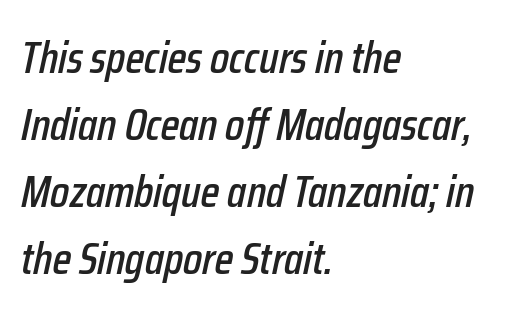
Default kerning and tracking; the words read as compact shapes. The block of text has a typical density, with ordinary space between rows. Is this a fixed-width face? No — the glyphs have proportional, varying widths. Glance below the letters and you will spot only blank space. Quick note: italic. Casual observation: everything's shoved over to the left.
